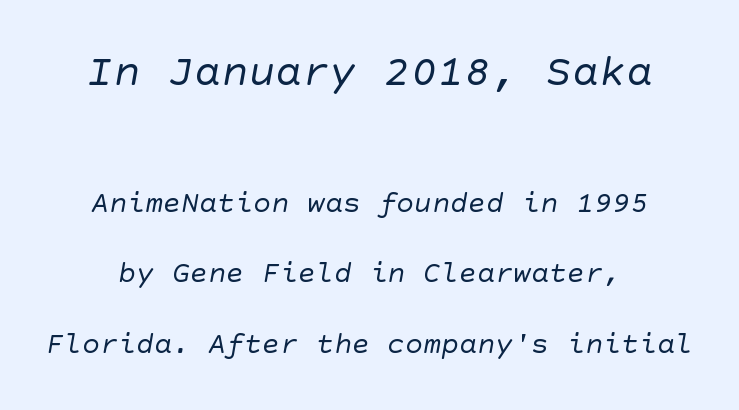
{"serif": "no", "bold": "no", "weight": "regular", "width": "normal", "stroke_contrast": "low", "x_height": "large", "underline": "no", "line_spacing": "loose", "line_spacing_ratio": 2.34, "letter_spacing": "normal", "letter_spacing_em": 0.0, "larger_block": "first", "size_ratio": 1.5, "glyph_px": 45}
